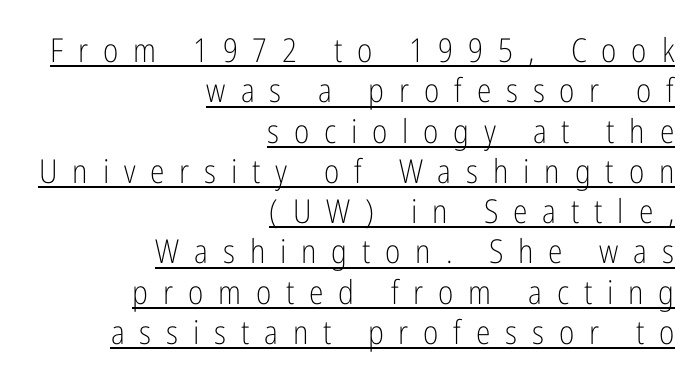
{"serif": "no", "italic": "no", "bold": "no", "weight": "light", "width": "condensed", "stroke_contrast": "low", "x_height": "medium", "monospaced": "no", "underline": "yes", "align": "right", "line_spacing_ratio": 1.22, "letter_spacing": "wide", "letter_spacing_em": 0.45, "glyph_px": 33}
